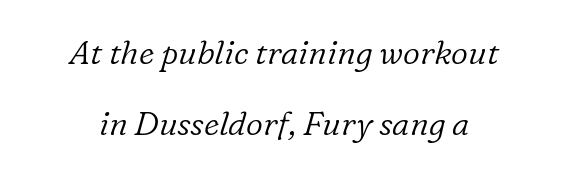
{"serif": "yes", "italic": "yes", "lean": "right", "slant_degrees": 16, "bold": "no", "weight": "light", "width": "normal", "stroke_contrast": "low", "x_height": "medium", "monospaced": "no", "underline": "no", "align": "center", "line_spacing": "loose", "line_spacing_ratio": 2.14, "letter_spacing": "normal", "letter_spacing_em": 0.0, "glyph_px": 33}
